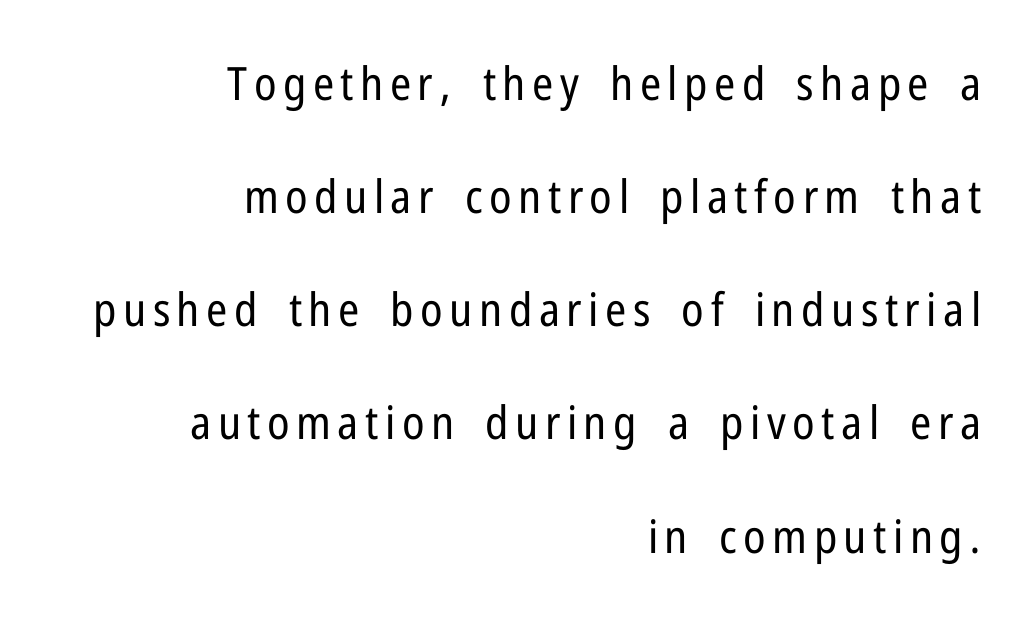
{"serif": "no", "italic": "no", "bold": "no", "weight": "regular", "width": "condensed", "stroke_contrast": "low", "x_height": "medium", "monospaced": "no", "underline": "no", "align": "right", "line_spacing": "loose", "line_spacing_ratio": 2.46, "glyph_px": 46}
